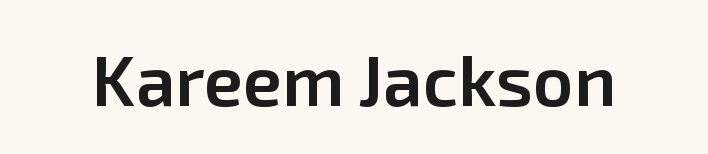
Nothing sits at the stroke ends, so this counts as sans-serif. The sample has been set in demibold, a notch under bold. The axis of the letterforms is exactly vertical. The face used here is proportionally spaced, like ordinary book or web type. Quick note: underline off.
